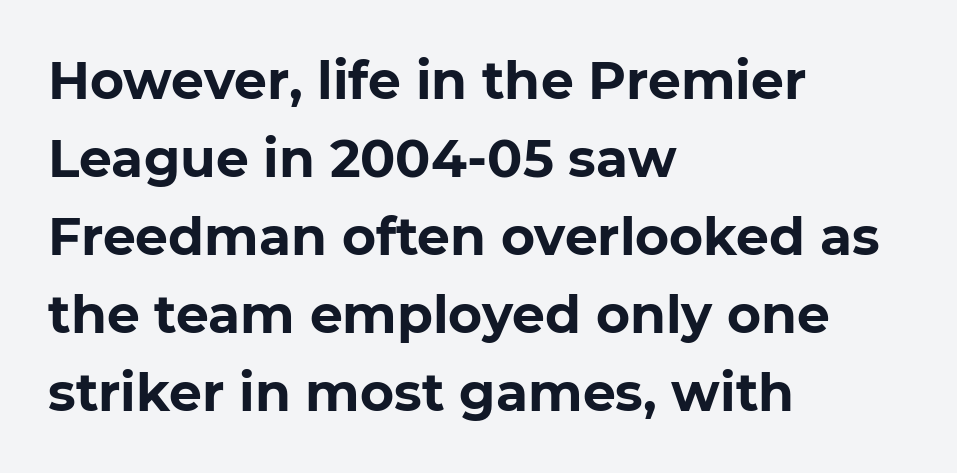
The image shows 52 px bold sans-serif type; set left-aligned, normal line spacing (1.5x), normal letter spacing, not underlined; low stroke contrast and a medium x-height.
